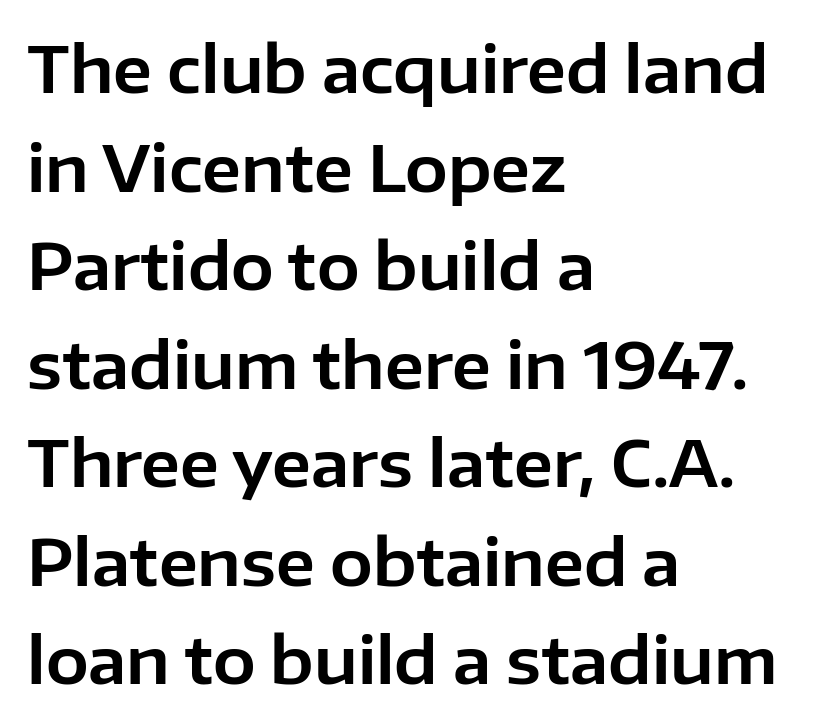
Underline: absent. Posture: straight, roman, zero tilt. Rows of type keep a routine distance in the vertical direction. Look at the tracking — it's just the regular setting, nothing added. A student would call this left alignment; a typographer would say flush left, rag right.
